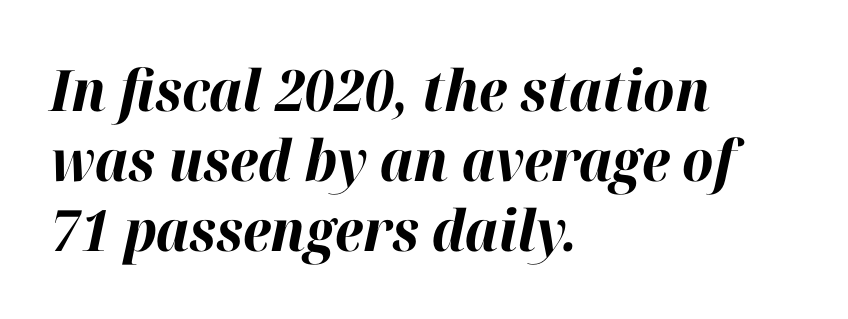
Characters follow at the spacing the type designer built in. The letters are slanted; this is an italic face. Visually the block forms a straight wall on the left and a jagged coastline on the right. Only glyphs here, with clear space below each row.
